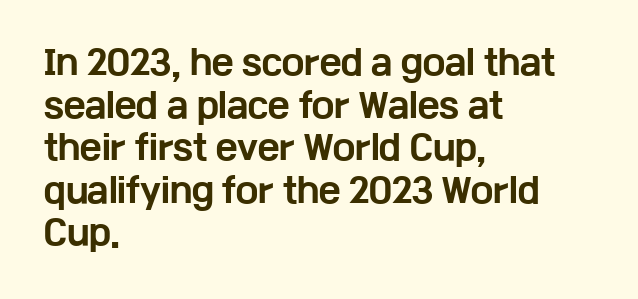
Q: Is the text bold? A: Yes.
Q: Is the text italic (slanted)? A: No, it is upright.
Q: Is the typeface a serif or a sans-serif typeface? A: Sans-serif.
Q: Is the text underlined? A: No.
Q: How is the paragraph aligned? A: Left-aligned.
Q: Is the spacing between letters normal or unusually wide? A: Normal.
Q: Is the spacing between lines tight, normal or loose? A: Normal.
Q: Width (condensed, normal, or wide)? A: Wide.
Q: Stroke contrast? A: Low.
Q: x-height? A: Medium.
Q: Monospaced? A: No.
